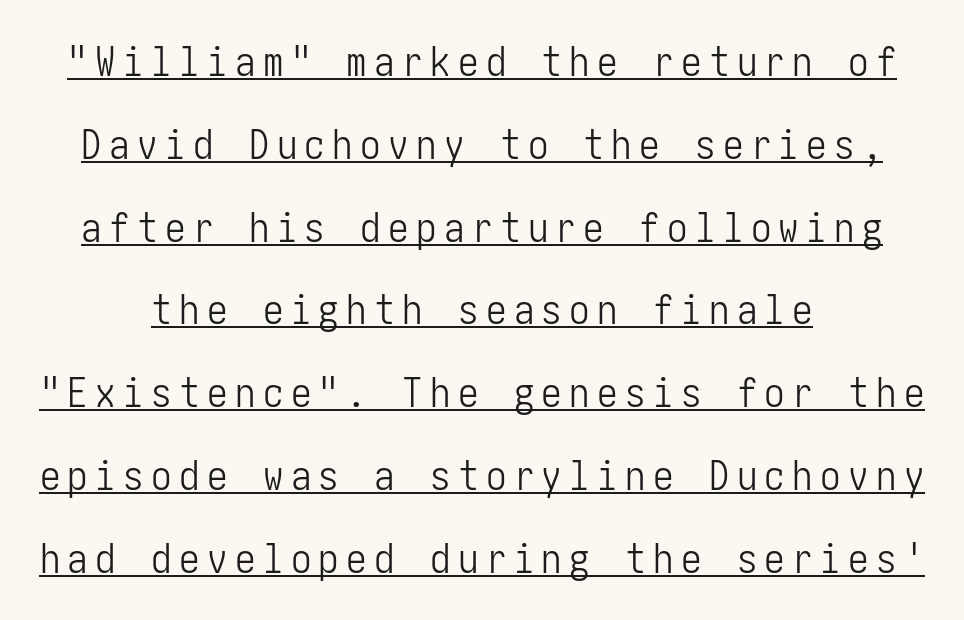
Summary of vertical rhythm: relaxed, with wide interline spacing. Stems and bowls with no extra thickness — not bold. The letters stand upright; this is a roman face. Serif or sans? Sans — the stroke terminals are bare. Honestly, the underline is the first thing you notice here. This sample is center-justified, so both line endings float freely.
